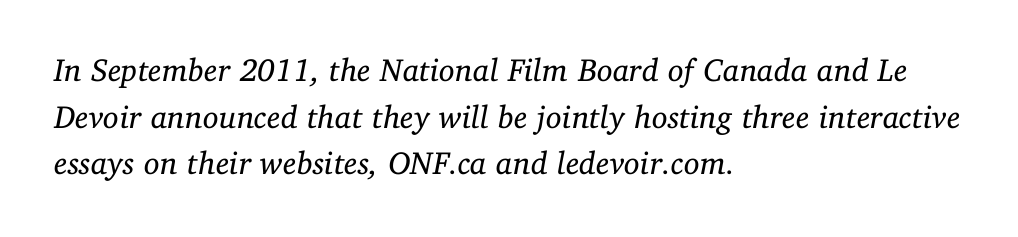
Q: Is the text bold? A: No.
Q: Is the text italic (slanted)? A: Yes, it leans right by about 11 degrees.
Q: Is the typeface a serif or a sans-serif typeface? A: Serif.
Q: Is the text underlined? A: No.
Q: How is the paragraph aligned? A: Left-aligned.
Q: Is the spacing between letters normal or unusually wide? A: Normal.
Q: Is the spacing between lines tight, normal or loose? A: Normal.
Q: Width (condensed, normal, or wide)? A: Normal.
Q: Stroke contrast? A: Low.
Q: x-height? A: Medium.
Q: Monospaced? A: No.
